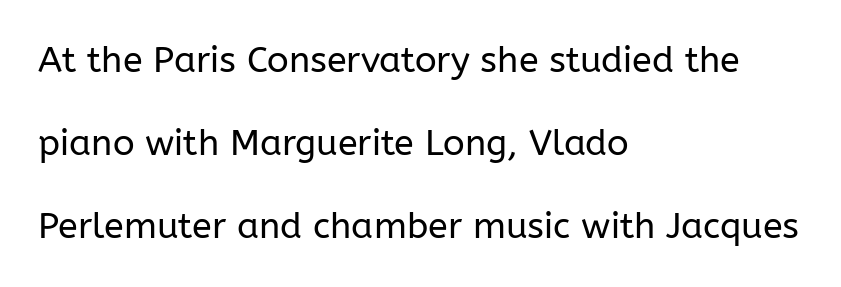
The image shows 36 px regular-weight sans-serif type, upright; set left-aligned, loose line spacing (2.31x), normal letter spacing, not underlined; low stroke contrast and a medium x-height.
